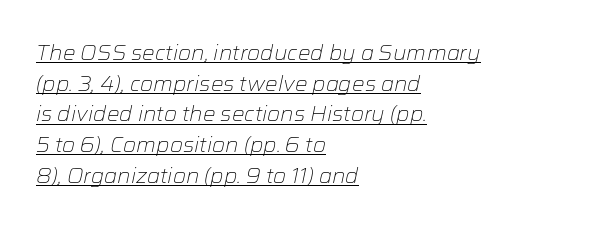
The image shows 21 px text type, italic (leaning right); set left-aligned, normal line spacing (1.46x), normal letter spacing, underlined.
